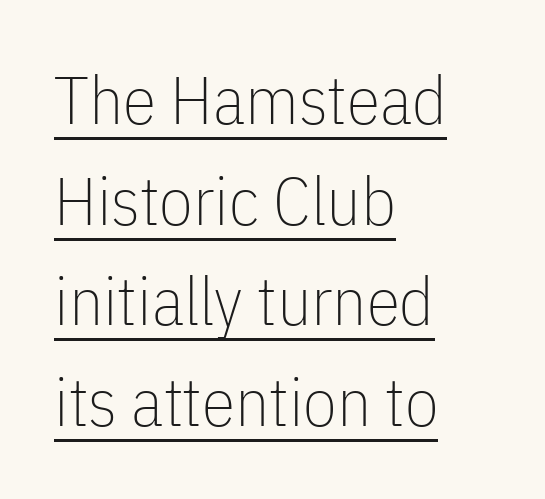
Q: Is the text bold? A: No.
Q: Is the text italic (slanted)? A: No, it is upright.
Q: Is the typeface a serif or a sans-serif typeface? A: Sans-serif.
Q: Is the text underlined? A: Yes.
Q: How is the paragraph aligned? A: Left-aligned.
Q: Is the spacing between letters normal or unusually wide? A: Normal.
Q: Is the spacing between lines tight, normal or loose? A: Normal.
Q: Width (condensed, normal, or wide)? A: Condensed.
Q: Stroke contrast? A: Low.
Q: x-height? A: Medium.
Q: Monospaced? A: No.
